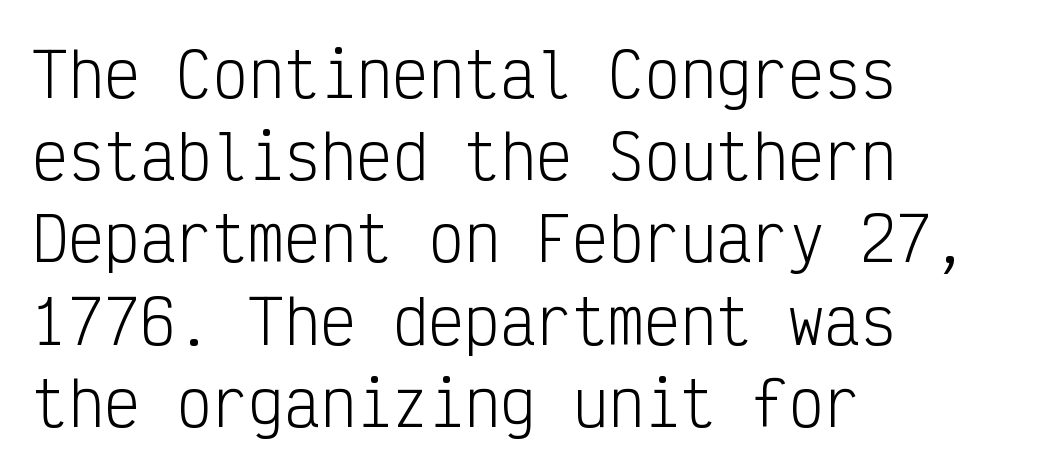
The image shows 60 px light, condensed sans-serif type, upright, monospaced; set left-aligned, normal line spacing (1.37x), normal letter spacing, not underlined; low stroke contrast and a medium x-height.
